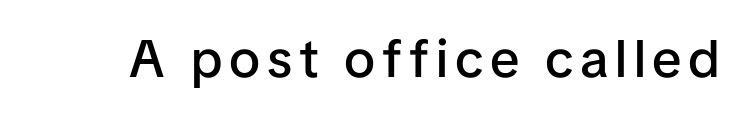
{"serif": "no", "italic": "no", "bold": "semi", "weight": "semibold", "width": "normal", "stroke_contrast": "low", "x_height": "medium", "monospaced": "no", "underline": "no", "glyph_px": 53}
